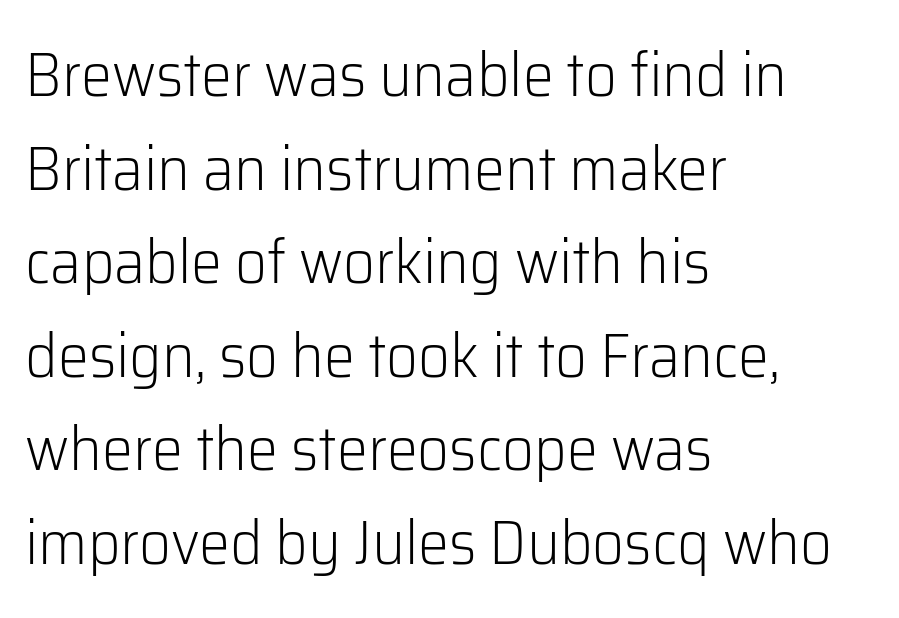
Line beginnings align vertically; line endings do not. Think of a printed novel: that variable character pitch is what you see here. Underline: absent. A typesetter would mark this as roman, not italic. This sample uses a sans-serif face.
